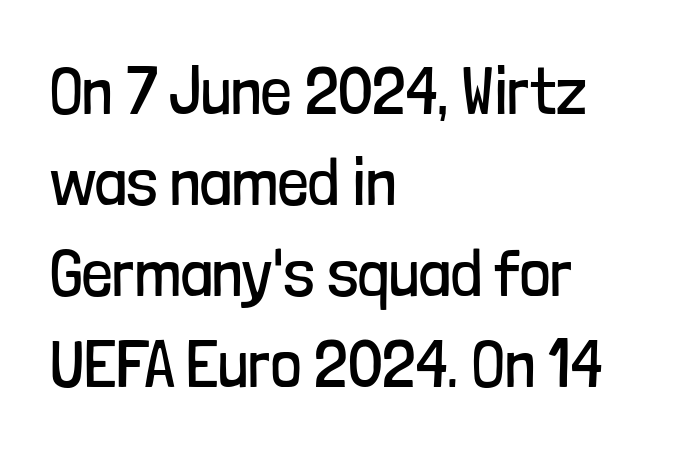
The image shows 67 px regular-weight, condensed sans-serif type, upright; set left-aligned, normal line spacing (1.36x), normal letter spacing, not underlined; low stroke contrast and a medium x-height.
